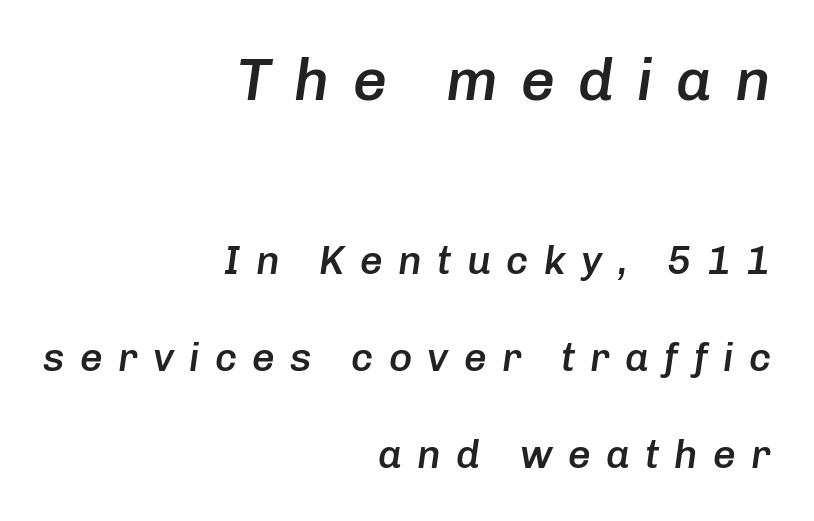
Think of a printed novel: that variable character pitch is what you see here. How heavy is the stroke? Medium-heavy — a semibold, shy of bold. Rows of type keep a wide berth in the vertical direction. Quick note: underline off. These lines are set flush right with a ragged left edge. In this sample the first text group is rendered at the bigger scale.
